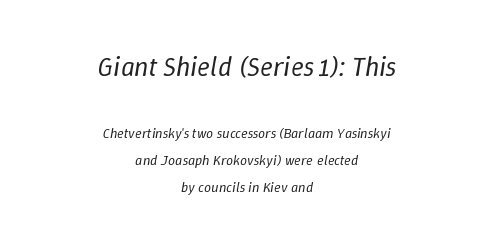
The image shows 27 px text type, italic (leaning right); set centered, loose line spacing (1.96x), normal letter spacing, not underlined; the first (top) block is 1.93x larger.
